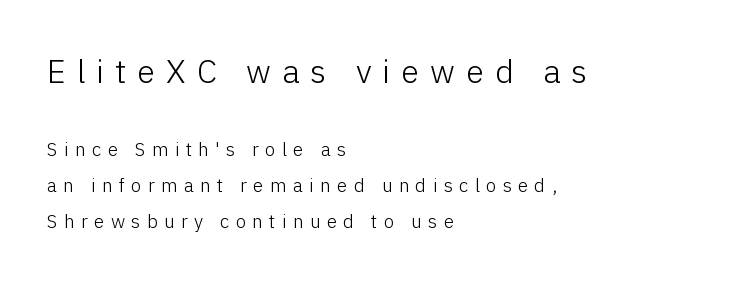
The image shows 33 px light sans-serif type, upright; set left-aligned, line spacing 1.88x, unusually wide letter spacing (+0.33 em), not underlined; the first (top) block is 1.74x larger; low stroke contrast and a medium x-height.
